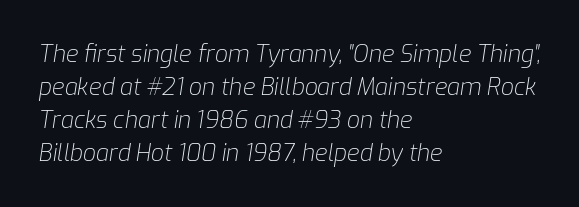
The image shows 23 px text type, italic (leaning right); set left-aligned, normal line spacing (1.43x), normal letter spacing, not underlined.
